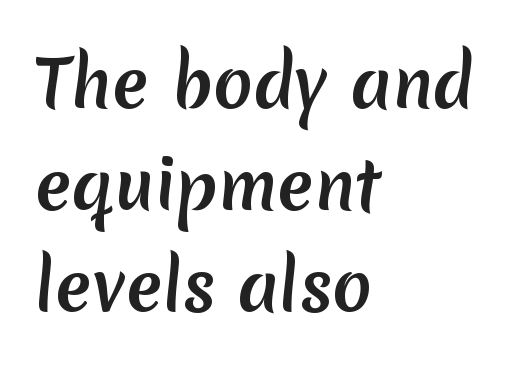
The image shows 66 px sans-serif type; set left-aligned, normal line spacing (1.54x), normal letter spacing, not underlined; medium stroke contrast and a medium x-height.
